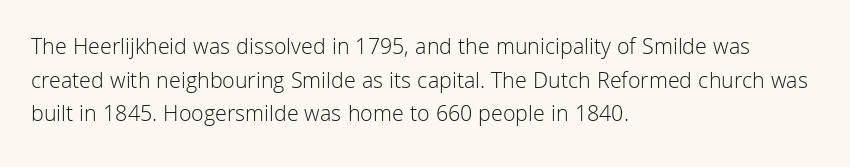
The image shows 23 px text type, upright; set left-aligned, normal line spacing (1.46x), normal letter spacing, not underlined.
